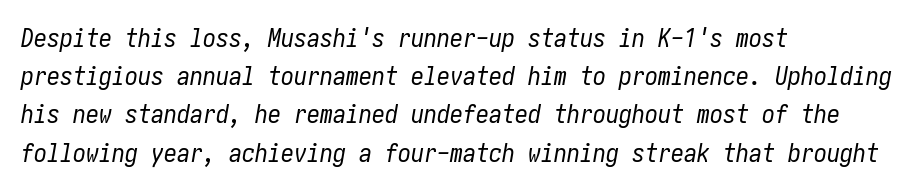
{"italic": "yes", "lean": "right", "slant_degrees": 10, "bold": "no", "underline": "no", "align": "left", "line_spacing": "normal", "line_spacing_ratio": 1.47, "letter_spacing": "normal", "letter_spacing_em": 0.0, "glyph_px": 26}
